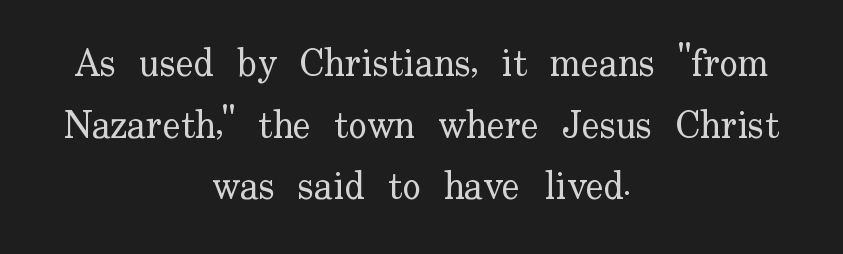
The image shows 38 px regular-weight serif type, upright; set centered, normal line spacing (1.62x), normal letter spacing, not underlined; low stroke contrast and a small x-height.
